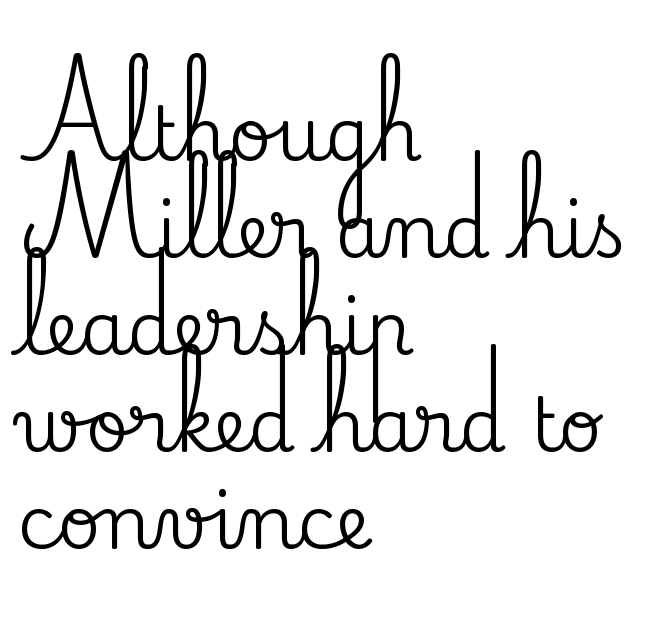
The image shows 74 px serif type, upright; set left-aligned, normal line spacing (1.31x), normal letter spacing, not underlined; medium stroke contrast and a small x-height.
